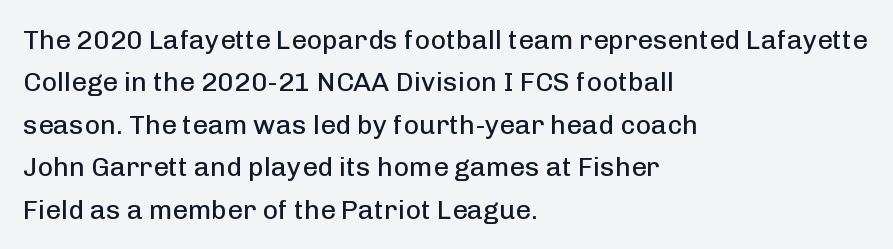
Characters follow at the spacing the type designer built in. Where is the straight margin? On the left. Weight: regular or lighter. Check the space under the baseline: it is left empty. Each new line begins a customary step beneath the previous one.
